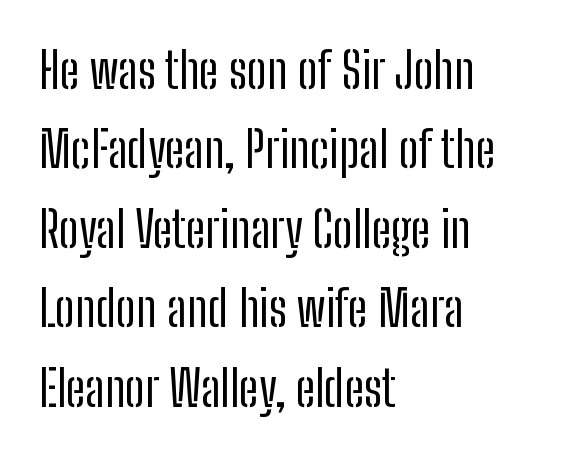
Nope, no serifs anywhere on these letters. Do the letters lean? They stand straight. The strip under each line holds only bare page. Weight: regular or lighter.
